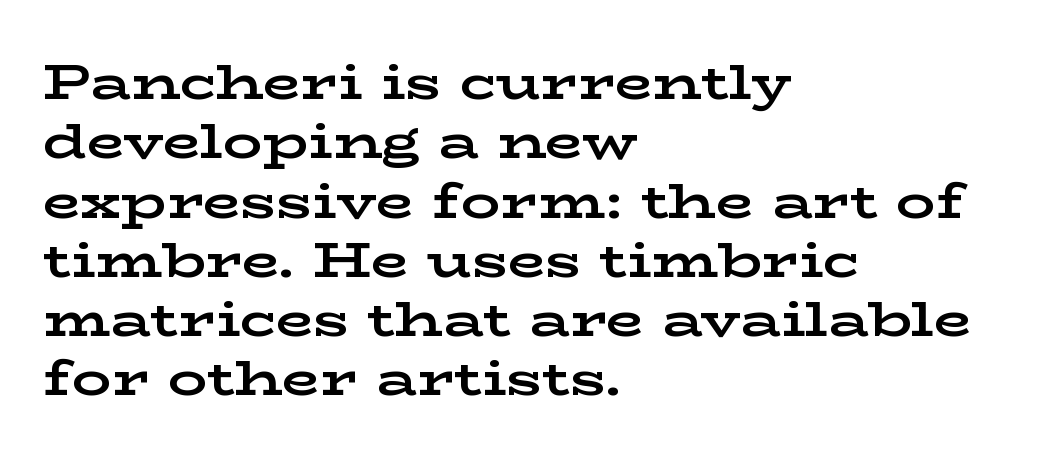
The setting favours the left margin, as ordinary paragraphs usually do. This is serif lettering, the kind often seen in printed books. Short note: letters normally spaced. These lines are rendered in a variable-pitch font. Descenders hang freely into open space.
